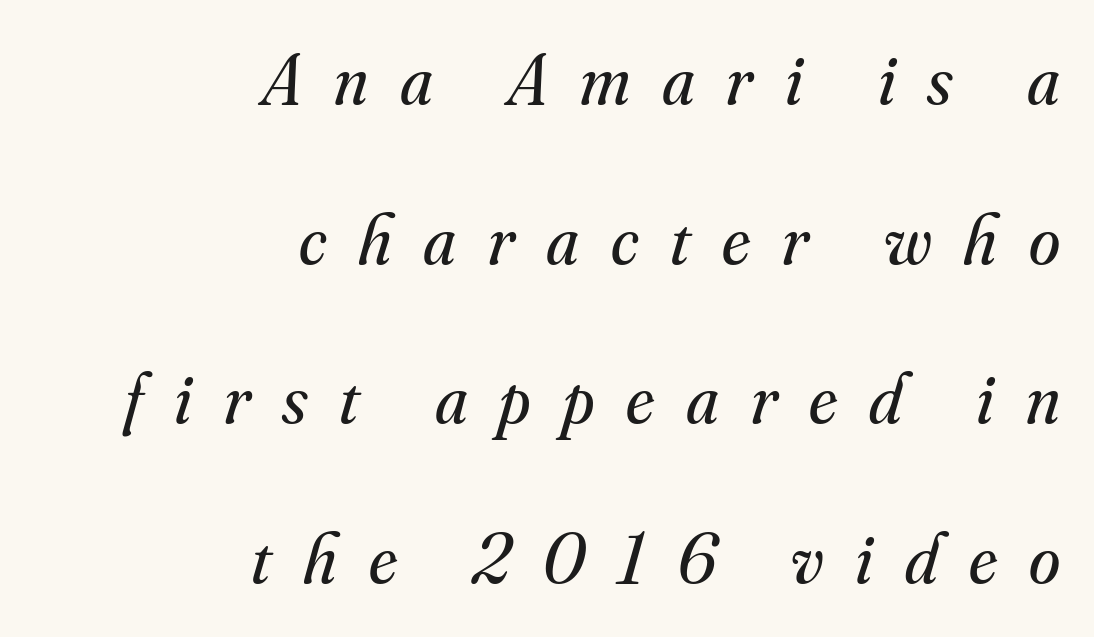
The image shows 71 px regular-weight serif type, italic (leaning right); set right-aligned, loose line spacing (2.25x), unusually wide letter spacing (+0.45 em), not underlined; medium stroke contrast and a small x-height.
